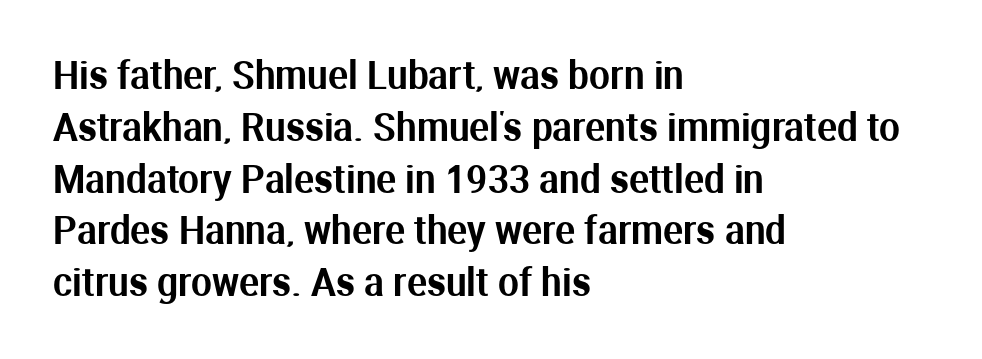
These lines are rendered in a variable-pitch font. Notice how descenders clear the ascenders below comfortably — that's standard leading. It's the straight-up-and-down kind of type. Each line starts at the same left margin while the right side varies. How are the letters spaced? Ordinarily, with no added tracking. The baseline area is clear.
